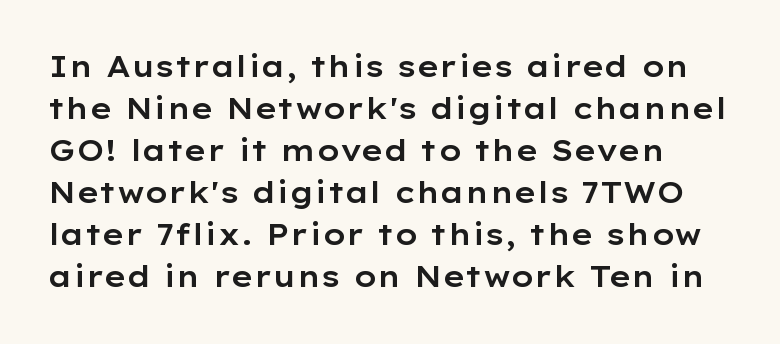
Q: Is the text italic (slanted)? A: No, it is upright.
Q: Is the typeface a serif or a sans-serif typeface? A: Sans-serif.
Q: Is the text underlined? A: No.
Q: Is the spacing between letters normal or unusually wide? A: Normal.
Q: Is the spacing between lines tight, normal or loose? A: Normal.
Q: Width (condensed, normal, or wide)? A: Wide.
Q: Stroke contrast? A: Low.
Q: x-height? A: Medium.
Q: Monospaced? A: No.
